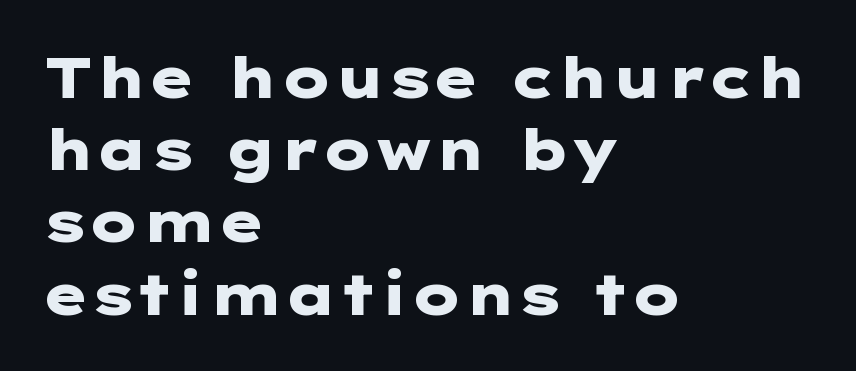
The type is set solid horizontally, with unmodified tracking. Casual observation: everything's shoved over to the left. The font family rendered here belongs to the sans-serif group. Any mark beneath the type? The region is blank. Each new line begins a customary step beneath the previous one. Ordinary non-slanted type is in use.
